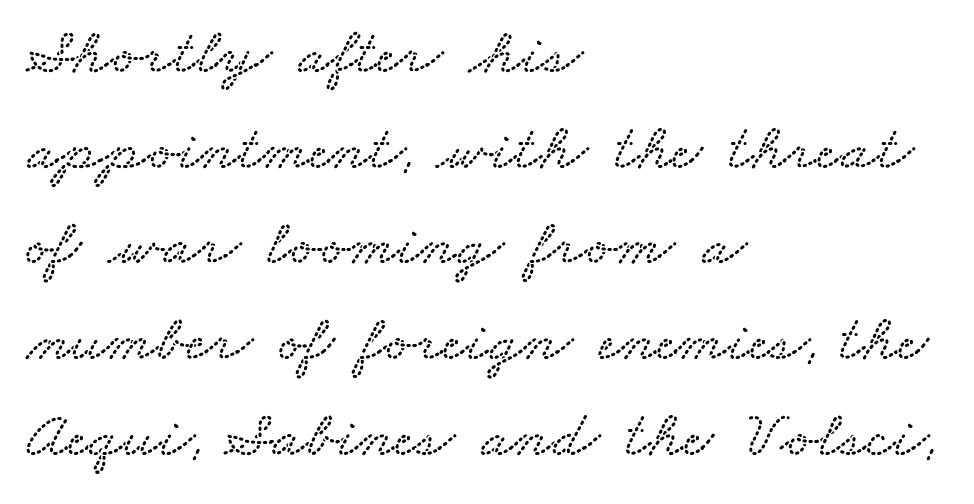
The image shows 66 px wide type; set left-aligned, normal line spacing (1.45x), normal letter spacing, not underlined; low stroke contrast and a small x-height.
